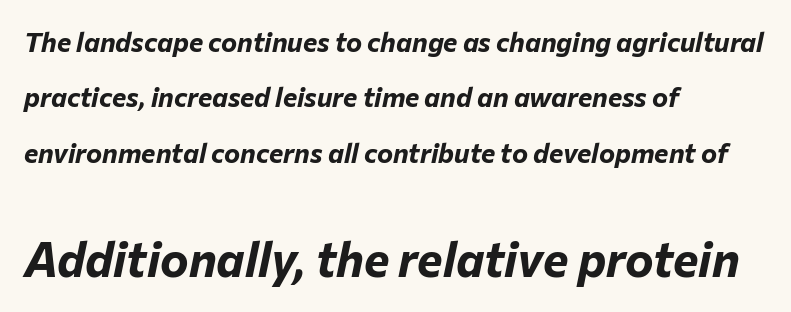
The image shows 48 px bold type, italic (leaning right); set left-aligned, loose line spacing (2.05x), normal letter spacing, not underlined; the second (bottom) block is 1.78x larger; low stroke contrast and a medium x-height.
